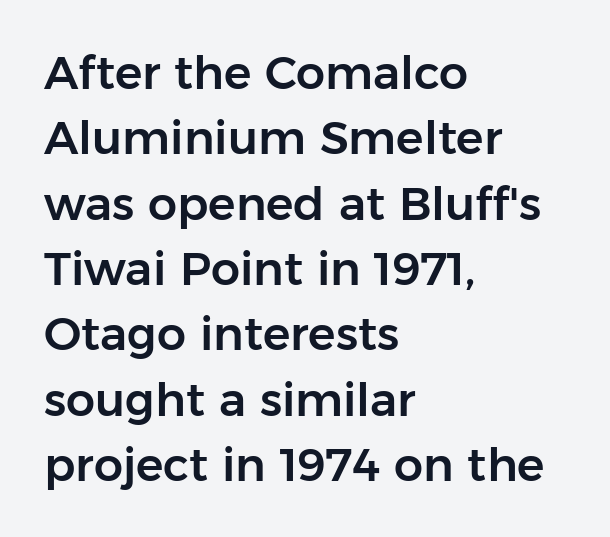
Q: Is the text italic (slanted)? A: No, it is upright.
Q: Is the typeface a serif or a sans-serif typeface? A: Sans-serif.
Q: Is the text underlined? A: No.
Q: How is the paragraph aligned? A: Left-aligned.
Q: Is the spacing between letters normal or unusually wide? A: Normal.
Q: Is the spacing between lines tight, normal or loose? A: Normal.
Q: Width (condensed, normal, or wide)? A: Normal.
Q: Stroke contrast? A: Low.
Q: x-height? A: Medium.
Q: Monospaced? A: No.
